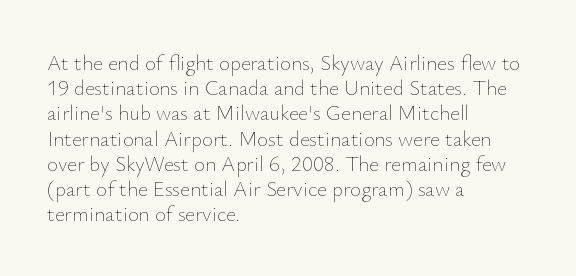
The image shows 21 px text type, upright; set left-aligned, line spacing 1.2x, normal letter spacing, not underlined.
